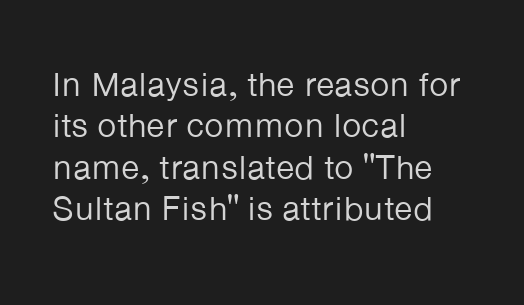
{"serif": "no", "italic": "no", "bold": "no", "weight": "regular", "width": "normal", "stroke_contrast": "low", "x_height": "medium", "monospaced": "no", "underline": "no", "align": "left", "line_spacing_ratio": 1.22, "letter_spacing": "normal", "letter_spacing_em": 0.0, "glyph_px": 34}
